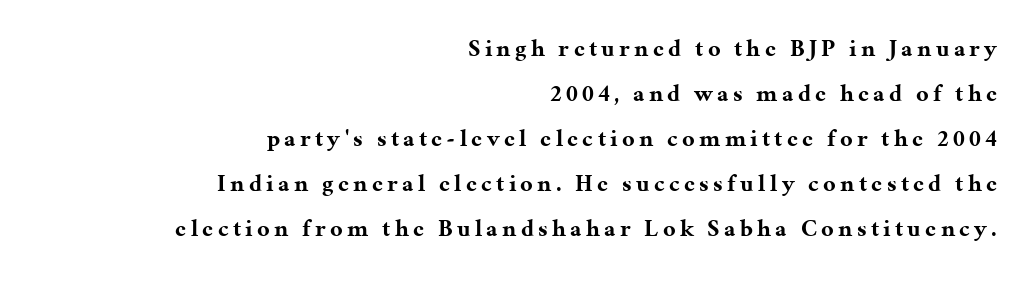
Descender tails drop into unmarked territory. Students, this is bold: see how much ink each stroke carries. Alignment: flush right. Unlike italic type, these characters show no tilt at all.
